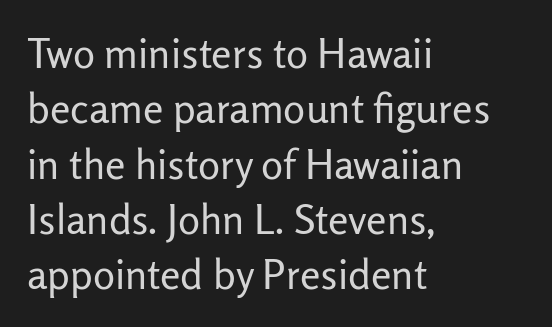
Q: Is the text bold? A: No.
Q: Is the text italic (slanted)? A: No, it is upright.
Q: Is the typeface a serif or a sans-serif typeface? A: Sans-serif.
Q: Is the text underlined? A: No.
Q: How is the paragraph aligned? A: Left-aligned.
Q: Is the spacing between letters normal or unusually wide? A: Normal.
Q: Is the spacing between lines tight, normal or loose? A: Normal.
Q: Width (condensed, normal, or wide)? A: Normal.
Q: Stroke contrast? A: Low.
Q: x-height? A: Medium.
Q: Monospaced? A: No.
